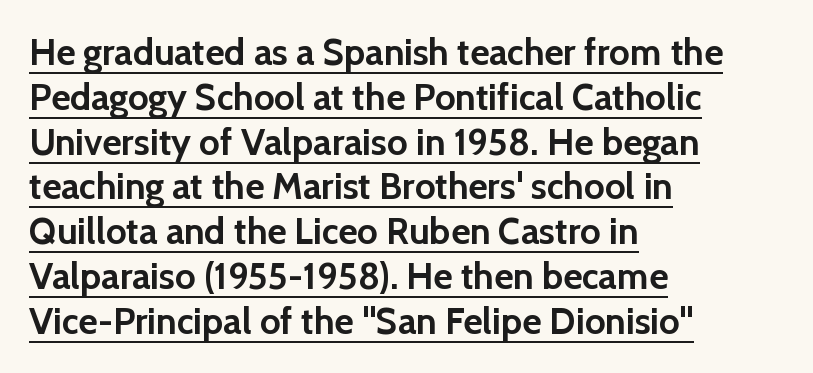
Q: Is the text bold? A: Yes.
Q: Is the text italic (slanted)? A: No, it is upright.
Q: Is the typeface a serif or a sans-serif typeface? A: Sans-serif.
Q: Is the text underlined? A: Yes.
Q: How is the paragraph aligned? A: Left-aligned.
Q: Is the spacing between letters normal or unusually wide? A: Normal.
Q: Width (condensed, normal, or wide)? A: Normal.
Q: x-height? A: Medium.
Q: Monospaced? A: No.
